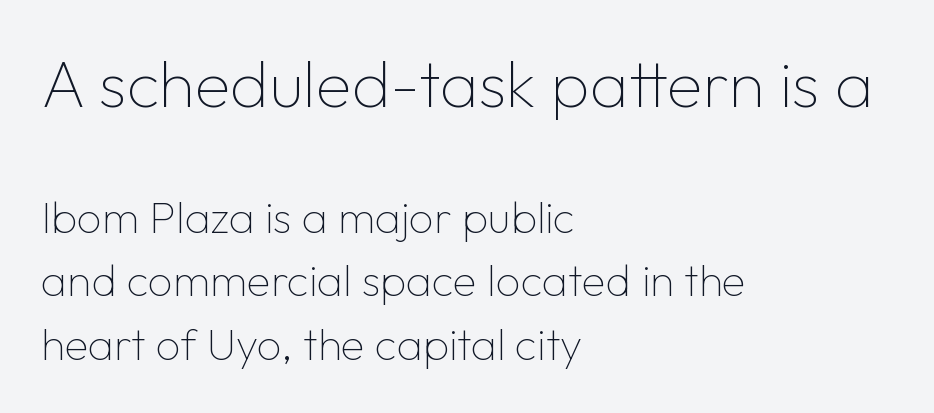
The image shows 66 px thin sans-serif type, upright; set left-aligned, normal line spacing (1.44x), normal letter spacing, not underlined; the first (top) block is 1.5x larger; low stroke contrast and a medium x-height.
